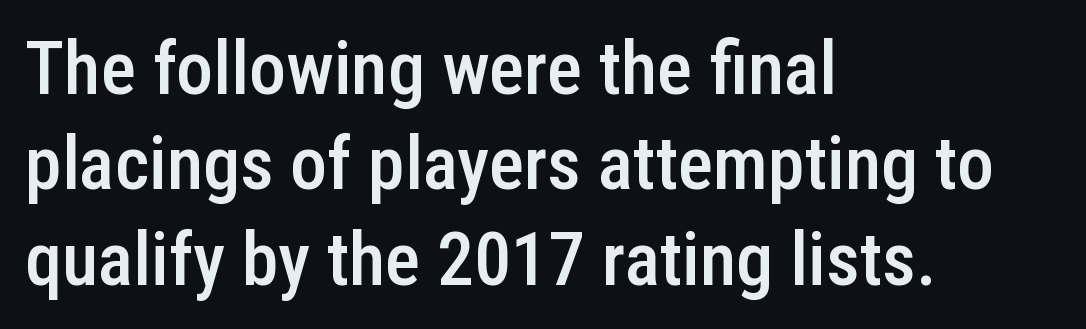
{"serif": "no", "italic": "no", "bold": "semi", "weight": "semibold", "width": "condensed", "stroke_contrast": "low", "x_height": "medium", "monospaced": "no", "underline": "no", "align": "left", "line_spacing": "normal", "line_spacing_ratio": 1.29, "letter_spacing": "normal", "letter_spacing_em": 0.0, "glyph_px": 74}
